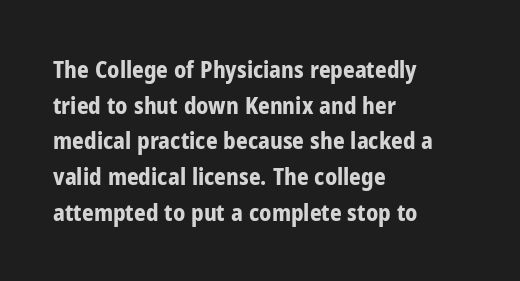
Is the block centered? No — it sits flush against the left margin. A full-strength bold gives these letters their thick strokes. The zone under the glyphs is completely vacant. This sample uses an upright cut, with every glyph sitting square on the baseline. The passage shown has conventional tracking throughout. The line-height multiplier appears to be the usual default.
